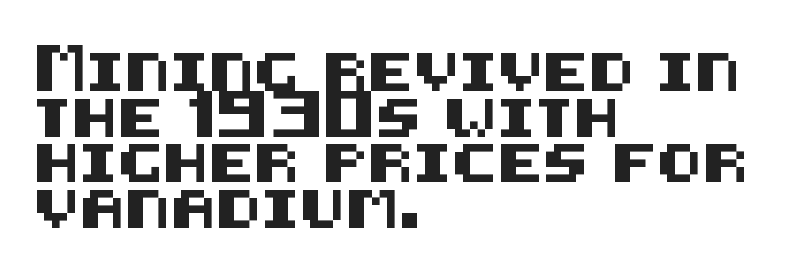
{"serif": "no", "italic": "no", "width": "normal", "stroke_contrast": "medium", "x_height": "large", "underline": "no", "align": "left", "line_spacing_ratio": 1.2, "letter_spacing": "normal", "letter_spacing_em": 0.0, "glyph_px": 38}
